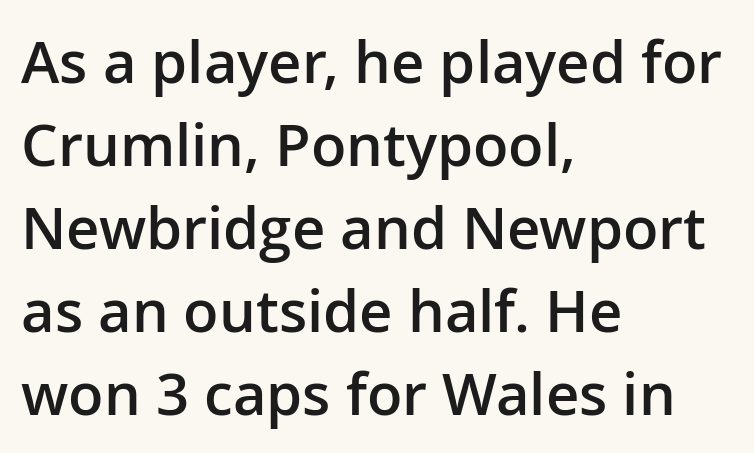
{"serif": "no", "italic": "no", "bold": "semi", "weight": "semibold", "width": "normal", "stroke_contrast": "low", "x_height": "medium", "monospaced": "no", "underline": "no", "align": "left", "line_spacing": "normal", "line_spacing_ratio": 1.43, "letter_spacing": "normal", "letter_spacing_em": 0.0, "glyph_px": 58}
